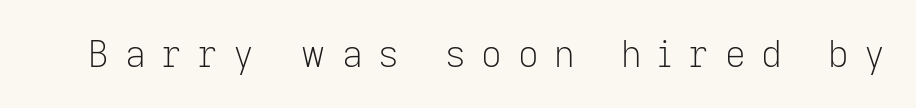
The font family rendered here belongs to the sans-serif group. Check under the words: just untouched page. A typesetter would call this proportional, since set widths differ per character. Rendered with straight, roman letterforms. Compared with typical body copy, the letter spacing here is much looser. Letters have the restrained weight of plain body copy at most.
